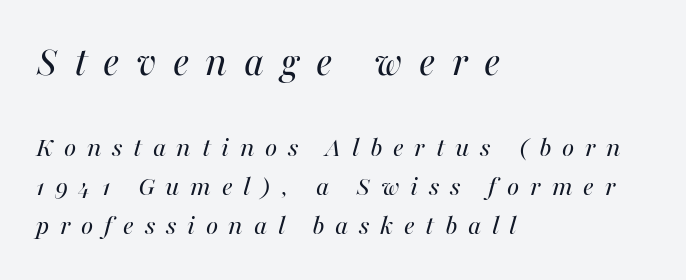
Q: Is the text bold? A: No.
Q: Is the text italic (slanted)? A: Yes, it leans right by about 16 degrees.
Q: Is the text underlined? A: No.
Q: How is the paragraph aligned? A: Left-aligned.
Q: Is the spacing between letters normal or unusually wide? A: Unusually wide.
Q: Is the spacing between lines tight, normal or loose? A: Normal.
Q: Which block of text is set in a larger size, the first (top) or the second (bottom)? A: The first (top) one.
Q: Width (condensed, normal, or wide)? A: Normal.
Q: Stroke contrast? A: Medium.
Q: x-height? A: Medium.
Q: Monospaced? A: No.
